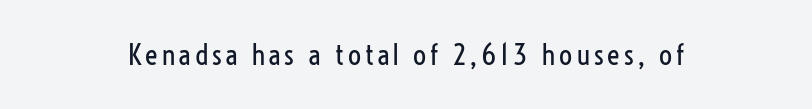
You could not count columns in this text — the font is proportionally spaced. No feet cap the strokes, marking this as sans-serif type. Letters have the restrained weight of plain body copy at most. Style check: upright. Plain, unruled lines of type.
